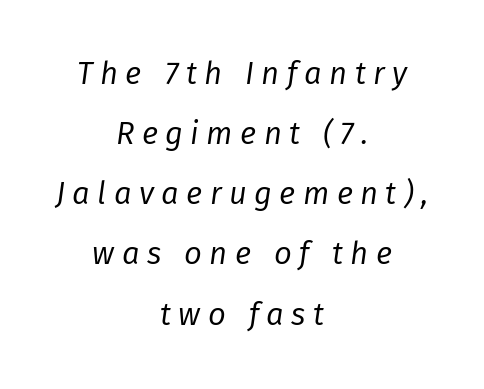
{"italic": "yes", "lean": "right", "slant_degrees": 8, "bold": "no", "weight": "regular", "width": "normal", "stroke_contrast": "low", "x_height": "medium", "monospaced": "no", "underline": "no", "align": "center", "line_spacing": "loose", "line_spacing_ratio": 1.94, "letter_spacing": "wide", "letter_spacing_em": 0.24, "glyph_px": 31}
